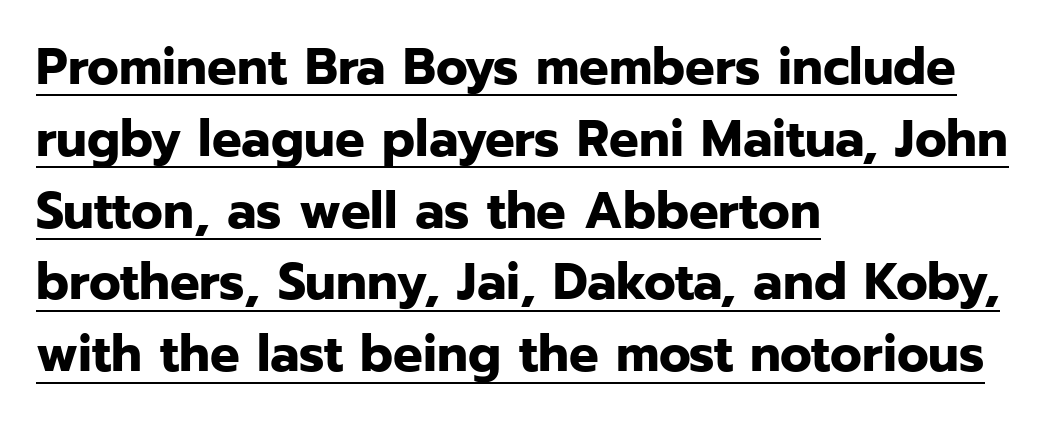
The image shows 52 px bold sans-serif type, upright; set left-aligned, normal line spacing (1.38x), normal letter spacing, underlined; low stroke contrast and a medium x-height.
